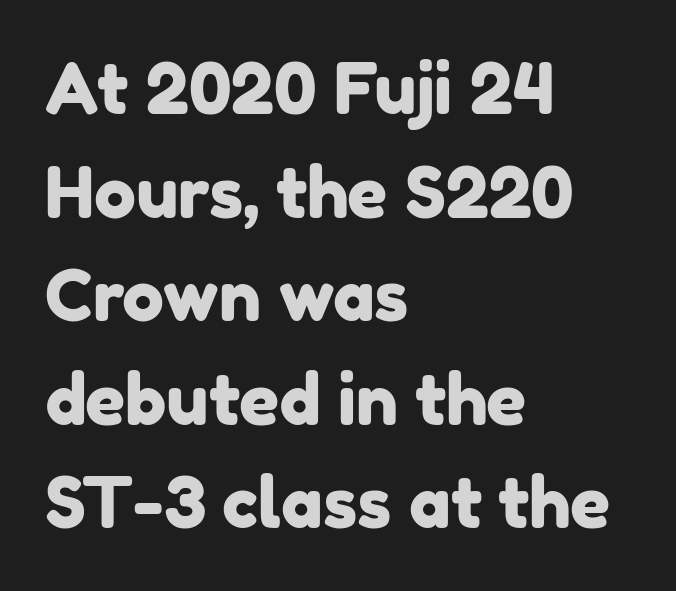
Q: Is the typeface a serif or a sans-serif typeface? A: Sans-serif.
Q: Is the text underlined? A: No.
Q: How is the paragraph aligned? A: Left-aligned.
Q: Is the spacing between letters normal or unusually wide? A: Normal.
Q: Is the spacing between lines tight, normal or loose? A: Normal.
Q: Width (condensed, normal, or wide)? A: Normal.
Q: Stroke contrast? A: Low.
Q: x-height? A: Medium.
Q: Monospaced? A: No.
